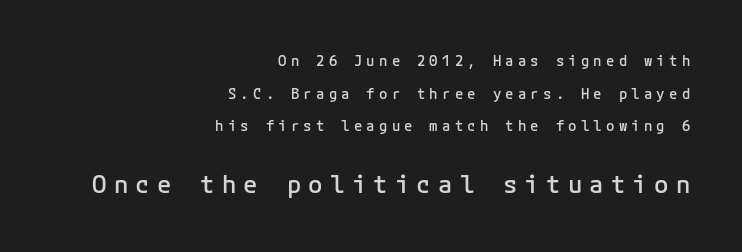
{"italic": "no", "bold": "semi", "underline": "no", "align": "right", "line_spacing": "loose", "line_spacing_ratio": 2.33, "letter_spacing": "wide", "letter_spacing_em": 0.3, "larger_block": "second", "size_ratio": 1.71, "glyph_px": 24}
